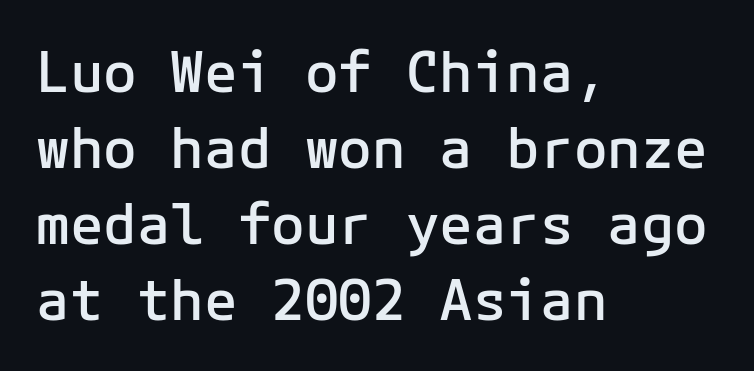
Q: Is the text bold? A: Semi-bold.
Q: Is the text italic (slanted)? A: No, it is upright.
Q: Is the typeface a serif or a sans-serif typeface? A: Sans-serif.
Q: Is the text underlined? A: No.
Q: How is the paragraph aligned? A: Left-aligned.
Q: Is the spacing between letters normal or unusually wide? A: Normal.
Q: Is the spacing between lines tight, normal or loose? A: Normal.
Q: Width (condensed, normal, or wide)? A: Normal.
Q: Stroke contrast? A: Low.
Q: x-height? A: Medium.
Q: Monospaced? A: Yes.
